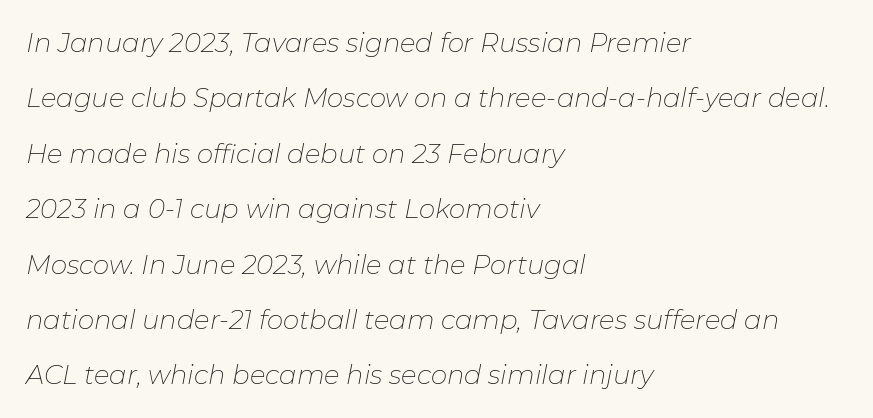
Q: Is the text bold? A: No.
Q: Is the text italic (slanted)? A: Yes, it leans right by about 11 degrees.
Q: Is the text underlined? A: No.
Q: How is the paragraph aligned? A: Left-aligned.
Q: Is the spacing between letters normal or unusually wide? A: Normal.
Q: Is the spacing between lines tight, normal or loose? A: Loose.
